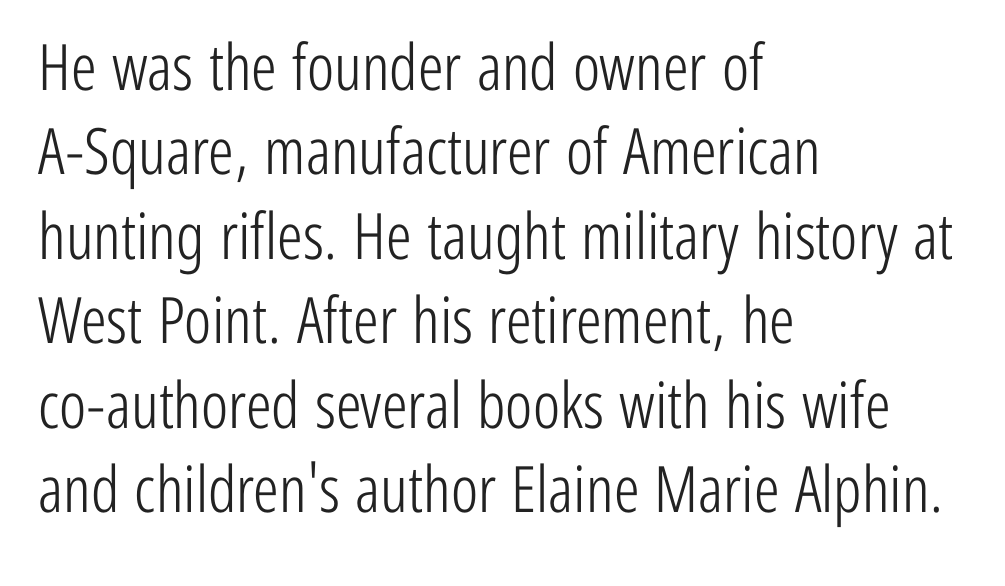
The image shows 64 px light, condensed sans-serif type, upright; set left-aligned, normal line spacing (1.32x), normal letter spacing, not underlined; low stroke contrast and a medium x-height.
